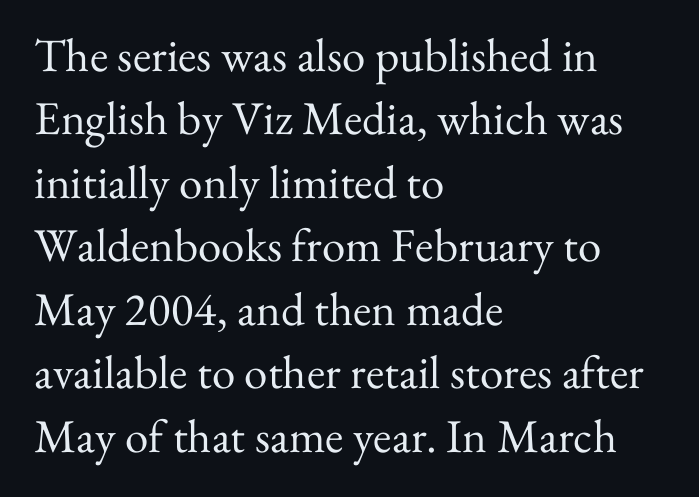
Classification — serif. Is there much room between lines? A standard amount, neither cramped nor airy. The characters are drawn with everyday or finer stroke widths. This sample uses plain, unmodified letter spacing.
